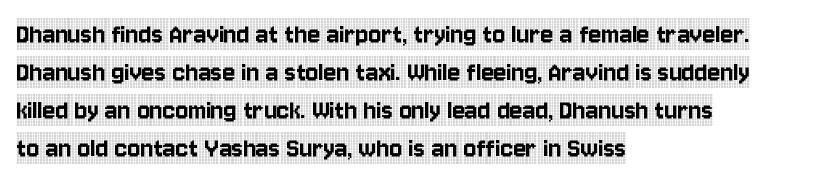
Is the letter spacing exaggerated? No — it looks like the ordinary default. Serif or sans? Serif — the stroke terminals have little feet. These lines sit exactly where default settings would place them. The space beneath each line is pristine and unruled.
